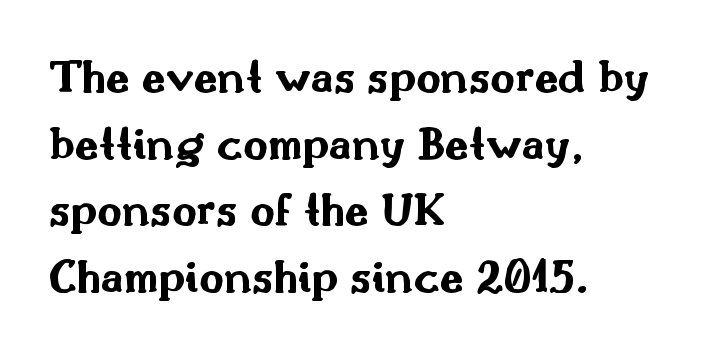
Q: Is the text bold? A: Yes.
Q: Is the text italic (slanted)? A: No, it is upright.
Q: Is the typeface a serif or a sans-serif typeface? A: Sans-serif.
Q: Is the text underlined? A: No.
Q: How is the paragraph aligned? A: Left-aligned.
Q: Is the spacing between letters normal or unusually wide? A: Normal.
Q: Is the spacing between lines tight, normal or loose? A: Normal.
Q: Width (condensed, normal, or wide)? A: Wide.
Q: Stroke contrast? A: Medium.
Q: x-height? A: Small.
Q: Monospaced? A: No.
